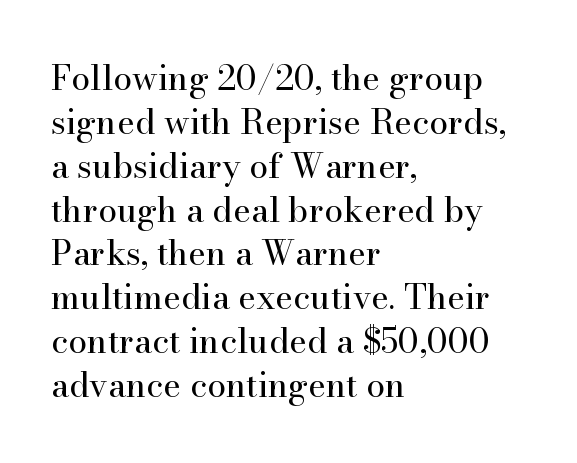
The image shows 34 px regular-weight serif type, upright; set left-aligned, normal line spacing (1.29x), normal letter spacing, not underlined; high stroke contrast and a small x-height.
